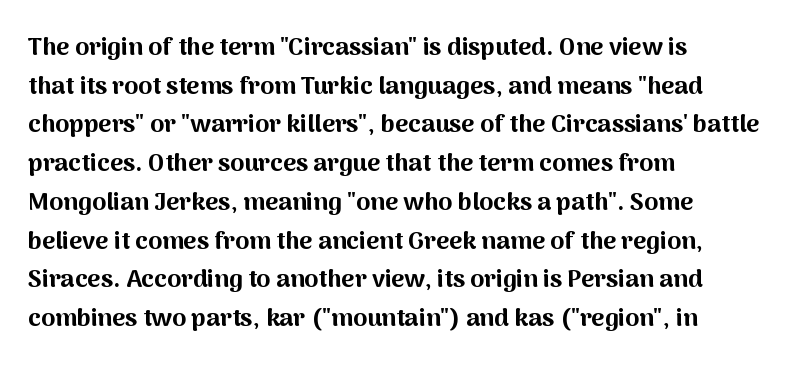
{"italic": "no", "bold": "yes", "underline": "no", "align": "left", "line_spacing": "normal", "line_spacing_ratio": 1.55, "letter_spacing": "normal", "letter_spacing_em": 0.0, "glyph_px": 25}
